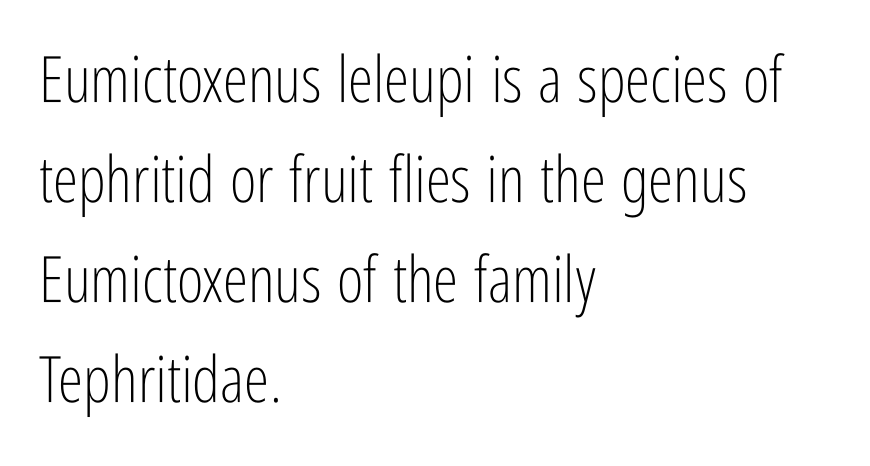
Q: Is the text bold? A: No.
Q: Is the text italic (slanted)? A: No, it is upright.
Q: Is the typeface a serif or a sans-serif typeface? A: Sans-serif.
Q: Is the text underlined? A: No.
Q: How is the paragraph aligned? A: Left-aligned.
Q: Is the spacing between letters normal or unusually wide? A: Normal.
Q: Is the spacing between lines tight, normal or loose? A: Normal.
Q: Width (condensed, normal, or wide)? A: Condensed.
Q: Stroke contrast? A: Low.
Q: x-height? A: Medium.
Q: Monospaced? A: No.
